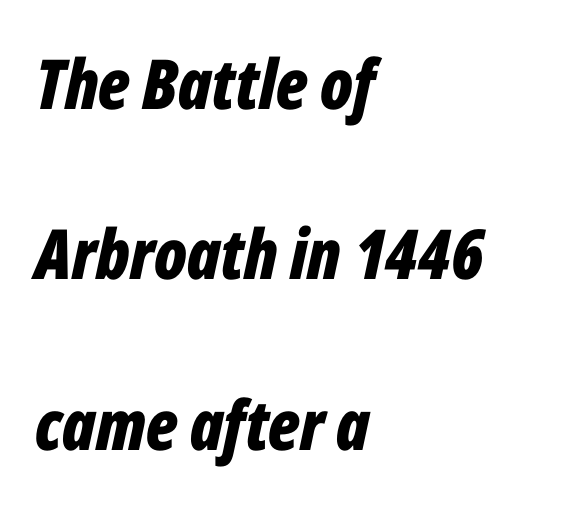
{"italic": "yes", "lean": "right", "slant_degrees": 12, "bold": "yes", "weight": "bold", "width": "condensed", "stroke_contrast": "low", "x_height": "medium", "monospaced": "no", "underline": "no", "align": "left", "line_spacing": "loose", "line_spacing_ratio": 2.47, "letter_spacing": "normal", "letter_spacing_em": 0.0, "glyph_px": 69}
